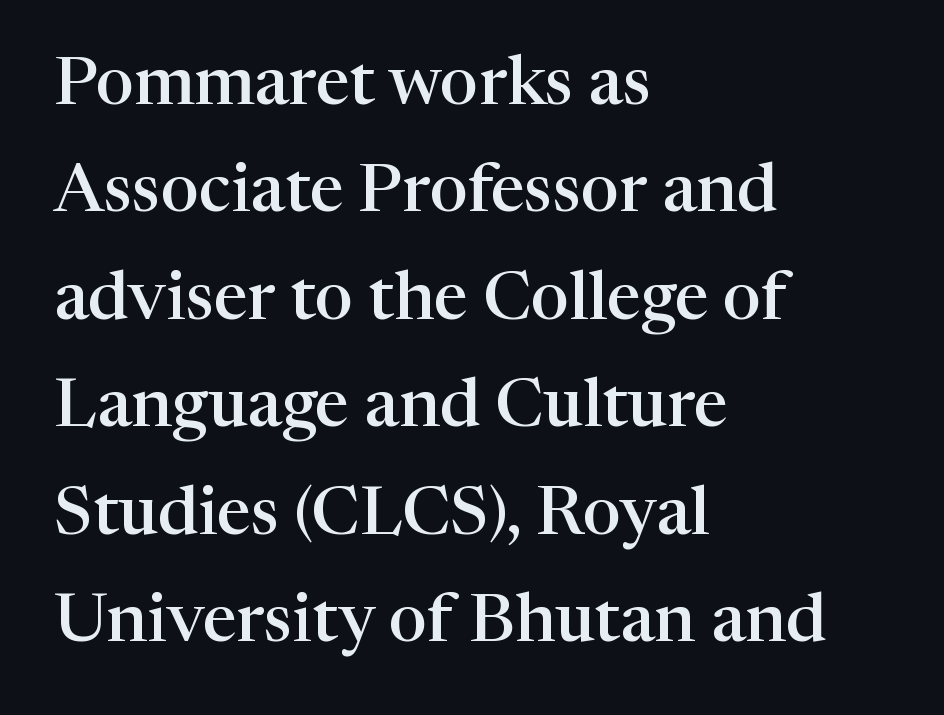
The image shows 68 px semibold serif type, upright; set left-aligned, normal line spacing (1.58x), normal letter spacing, not underlined; high stroke contrast and a medium x-height.
